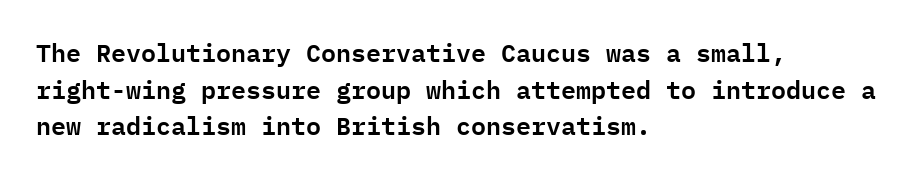
Q: Is the text italic (slanted)? A: No, it is upright.
Q: Is the text underlined? A: No.
Q: How is the paragraph aligned? A: Left-aligned.
Q: Is the spacing between letters normal or unusually wide? A: Normal.
Q: Is the spacing between lines tight, normal or loose? A: Normal.
